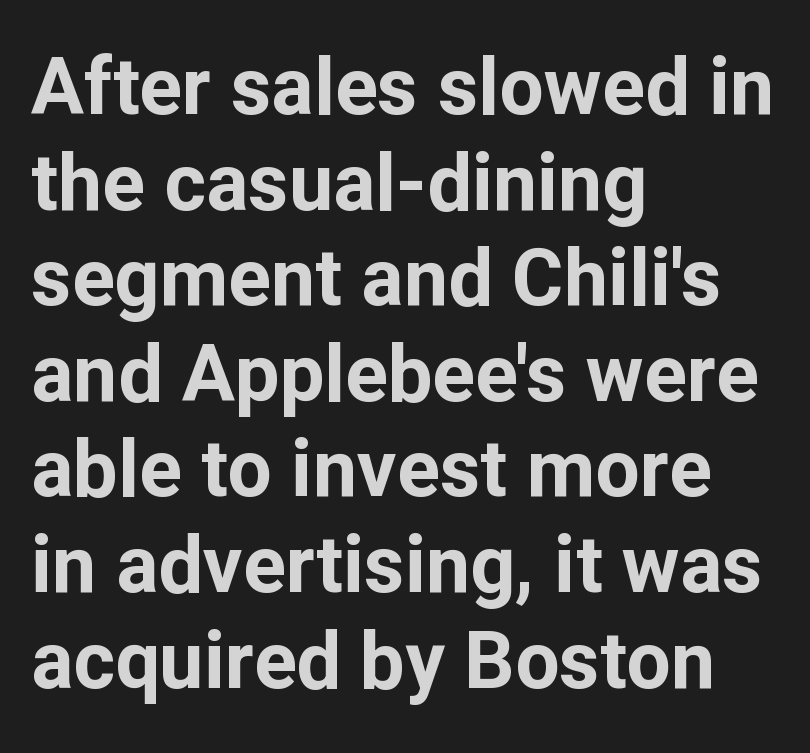
Q: Is the text bold? A: Yes.
Q: Is the text italic (slanted)? A: No, it is upright.
Q: Is the typeface a serif or a sans-serif typeface? A: Sans-serif.
Q: Is the text underlined? A: No.
Q: How is the paragraph aligned? A: Left-aligned.
Q: Is the spacing between letters normal or unusually wide? A: Normal.
Q: Width (condensed, normal, or wide)? A: Normal.
Q: Stroke contrast? A: Low.
Q: x-height? A: Medium.
Q: Monospaced? A: No.
